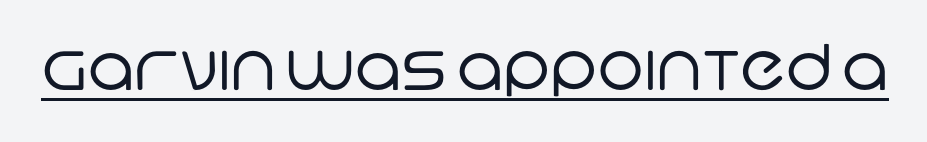
The characters are drawn with everyday or finer stroke widths. Serifs: no, the terminals of the letterforms are clean. Observe the ordinary spacing: letters are neighbours, not strangers. These characters rest on top of a visible drawn line. Spacing verdict: proportional, widths tailored to each character.
